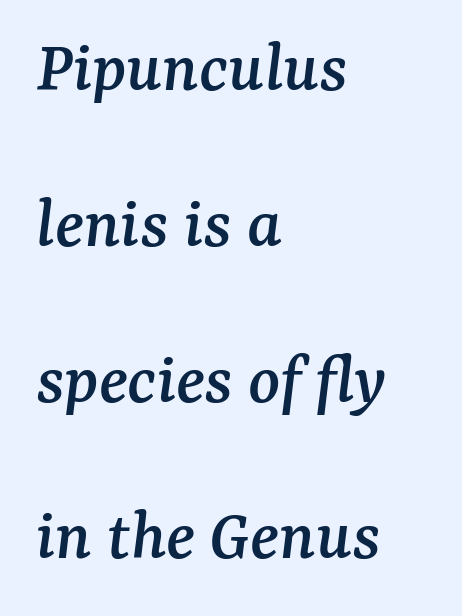
The image shows 74 px serif type, italic (leaning right); set left-aligned, loose line spacing (2.11x), normal letter spacing, not underlined; medium stroke contrast and a medium x-height.
